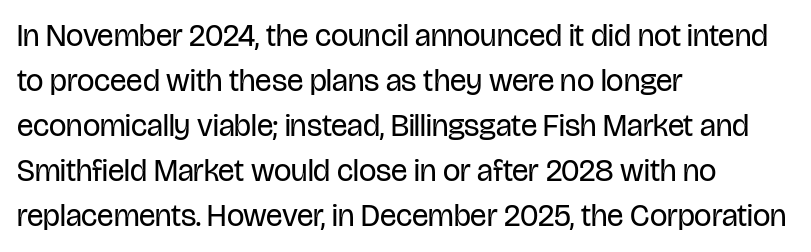
Q: Is the text bold? A: No.
Q: Is the text italic (slanted)? A: No, it is upright.
Q: Is the typeface a serif or a sans-serif typeface? A: Sans-serif.
Q: Is the text underlined? A: No.
Q: How is the paragraph aligned? A: Left-aligned.
Q: Is the spacing between letters normal or unusually wide? A: Normal.
Q: Is the spacing between lines tight, normal or loose? A: Normal.
Q: Width (condensed, normal, or wide)? A: Condensed.
Q: Stroke contrast? A: Low.
Q: x-height? A: Large.
Q: Monospaced? A: No.
